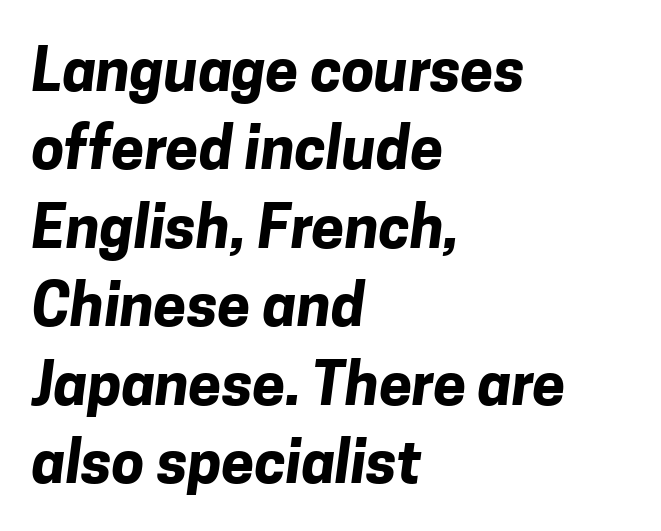
{"serif": "no", "bold": "yes", "weight": "bold", "width": "normal", "stroke_contrast": "low", "x_height": "medium", "monospaced": "no", "underline": "no", "align": "left", "line_spacing": "normal", "line_spacing_ratio": 1.33, "letter_spacing": "normal", "letter_spacing_em": 0.0, "glyph_px": 59}
